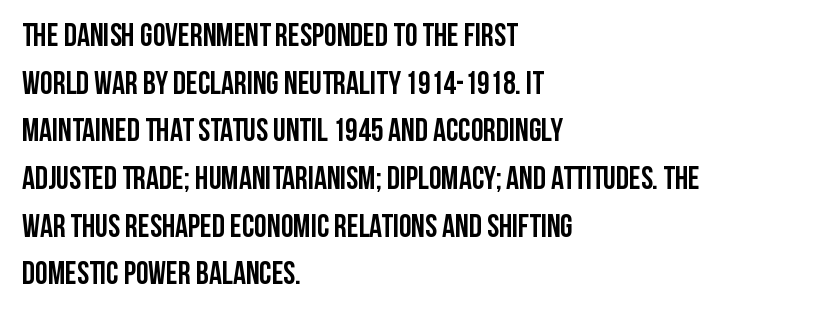
Q: Is the text bold? A: Yes.
Q: Is the text italic (slanted)? A: No, it is upright.
Q: Is the typeface a serif or a sans-serif typeface? A: Sans-serif.
Q: Is the text underlined? A: No.
Q: How is the paragraph aligned? A: Left-aligned.
Q: Is the spacing between letters normal or unusually wide? A: Normal.
Q: Is the spacing between lines tight, normal or loose? A: Normal.
Q: Width (condensed, normal, or wide)? A: Condensed.
Q: Stroke contrast? A: Low.
Q: x-height? A: Large.
Q: Monospaced? A: No.
